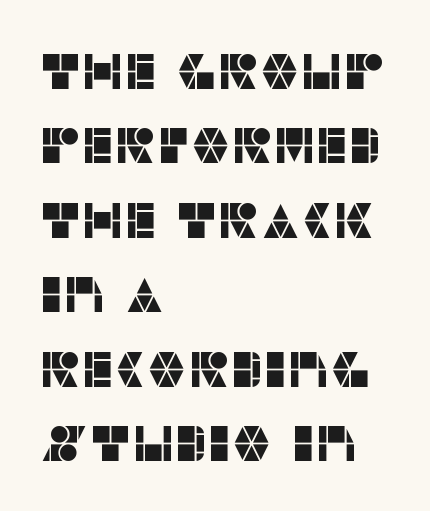
{"serif": "no", "italic": "no", "width": "normal", "stroke_contrast": "low", "x_height": "large", "monospaced": "no", "underline": "no", "align": "left", "line_spacing": "normal", "line_spacing_ratio": 1.49, "letter_spacing": "normal", "letter_spacing_em": 0.0, "glyph_px": 50}
